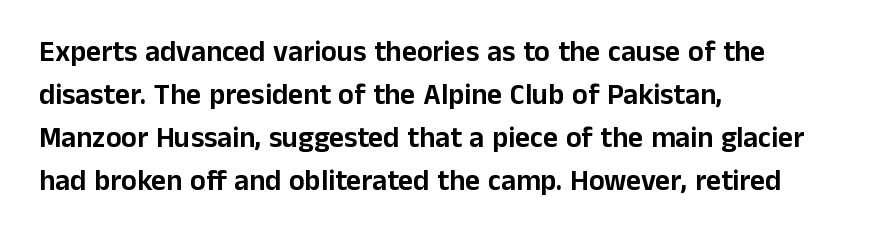
The image shows 29 px sans-serif type, upright; set left-aligned, normal line spacing (1.48x), normal letter spacing, not underlined; low stroke contrast and a medium x-height.
